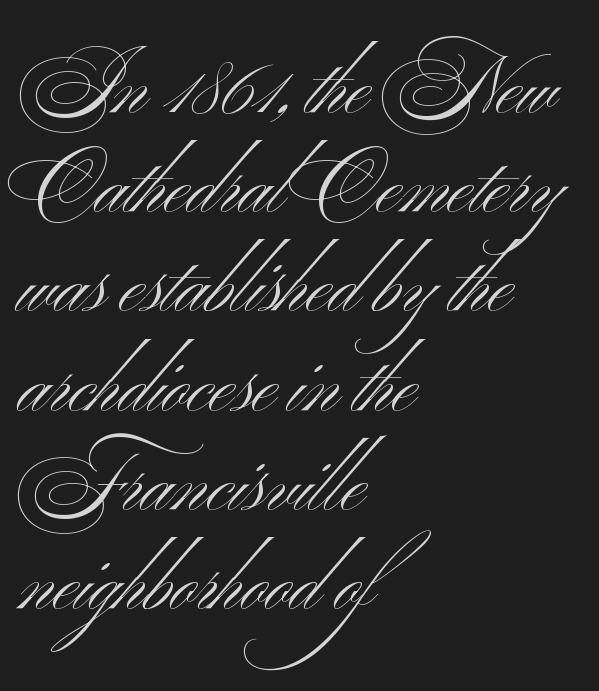
{"serif": "no", "bold": "no", "weight": "light", "width": "wide", "stroke_contrast": "medium", "x_height": "small", "monospaced": "no", "underline": "no", "align": "left", "line_spacing_ratio": 1.24, "letter_spacing": "normal", "letter_spacing_em": 0.0, "glyph_px": 80}
